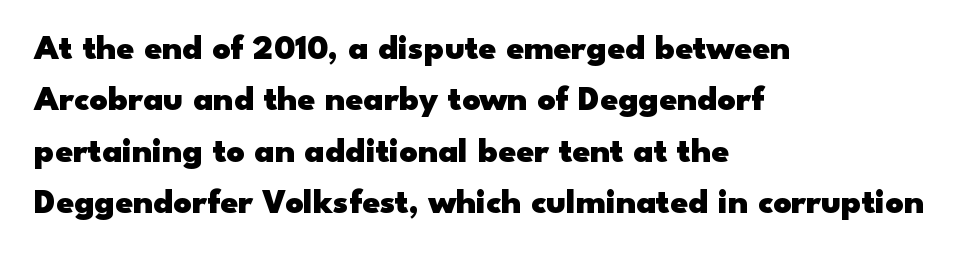
If you drew a line through each stem, it would be perfectly vertical. Horizontal bands of white between lines are of average thickness. To sum up the face: it is a sans, with no serifs. These lines are rendered in a variable-pitch font. Chunky letters — that's bold for sure. Students, note that the glyphs here touch the page at normal intervals.
